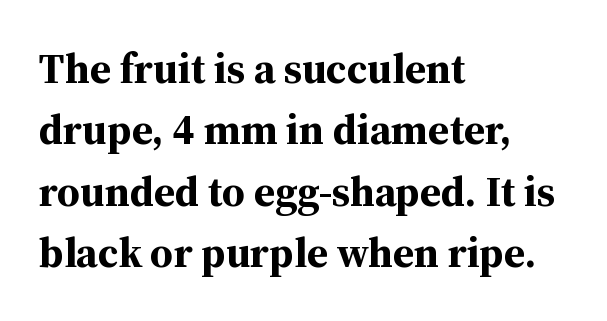
{"serif": "yes", "italic": "no", "bold": "yes", "weight": "bold", "width": "normal", "stroke_contrast": "medium", "x_height": "medium", "monospaced": "no", "underline": "no", "align": "left", "line_spacing": "normal", "line_spacing_ratio": 1.46, "letter_spacing": "normal", "letter_spacing_em": 0.0, "glyph_px": 42}
